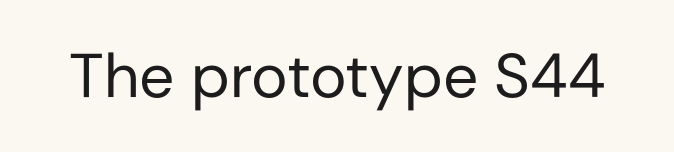
Q: Is the text bold? A: No.
Q: Is the text italic (slanted)? A: No, it is upright.
Q: Is the typeface a serif or a sans-serif typeface? A: Sans-serif.
Q: Is the text underlined? A: No.
Q: Is the spacing between letters normal or unusually wide? A: Normal.
Q: Width (condensed, normal, or wide)? A: Normal.
Q: Stroke contrast? A: Low.
Q: x-height? A: Medium.
Q: Monospaced? A: No.
